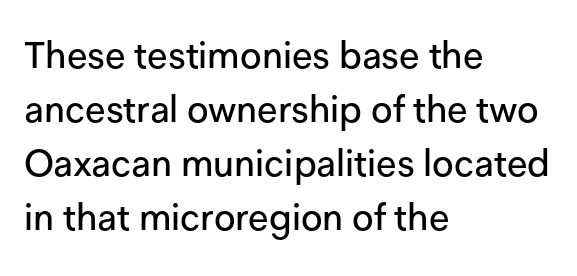
The image shows 37 px sans-serif type, upright; set left-aligned, normal line spacing (1.46x), normal letter spacing, not underlined; low stroke contrast and a medium x-height.
